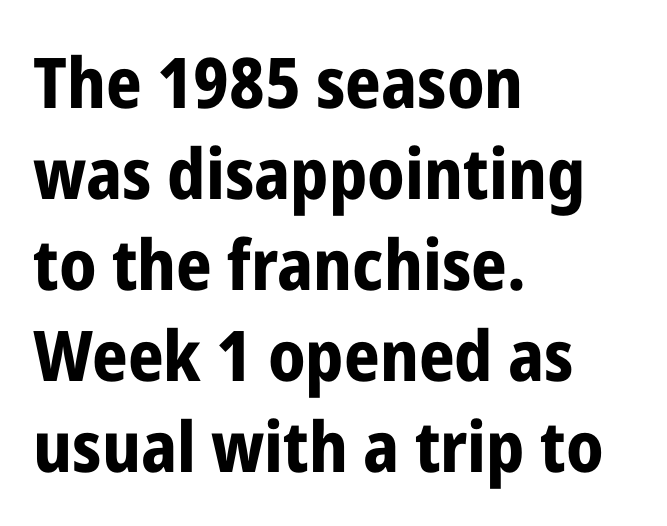
{"serif": "no", "italic": "no", "bold": "yes", "weight": "bold", "width": "condensed", "stroke_contrast": "low", "x_height": "medium", "monospaced": "no", "underline": "no", "align": "left", "line_spacing": "normal", "line_spacing_ratio": 1.3, "letter_spacing": "normal", "letter_spacing_em": 0.0, "glyph_px": 70}
